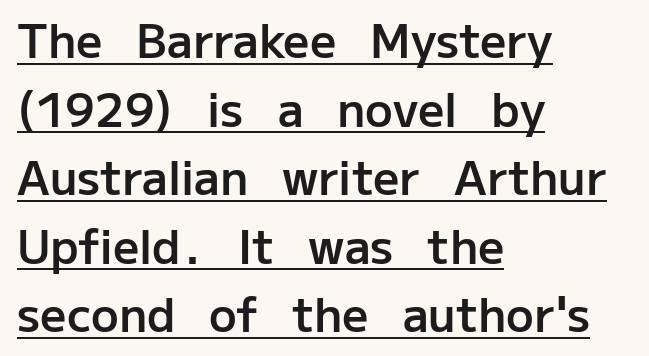
Q: Is the text bold? A: Semi-bold.
Q: Is the text italic (slanted)? A: No, it is upright.
Q: Is the typeface a serif or a sans-serif typeface? A: Sans-serif.
Q: Is the text underlined? A: Yes.
Q: How is the paragraph aligned? A: Left-aligned.
Q: Is the spacing between letters normal or unusually wide? A: Normal.
Q: Is the spacing between lines tight, normal or loose? A: Normal.
Q: Width (condensed, normal, or wide)? A: Normal.
Q: Stroke contrast? A: Low.
Q: x-height? A: Medium.
Q: Monospaced? A: No.
